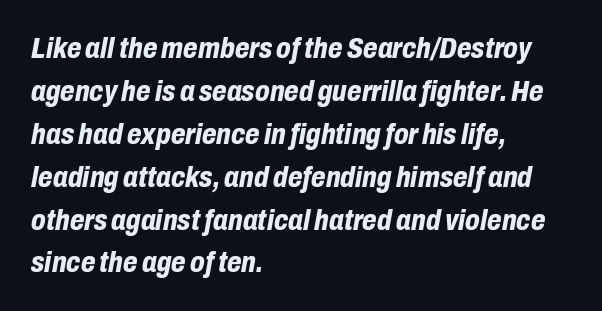
The image shows 30 px bold, condensed type, italic (leaning right); set left-aligned, normal line spacing (1.43x), normal letter spacing, not underlined; low stroke contrast and a medium x-height.
